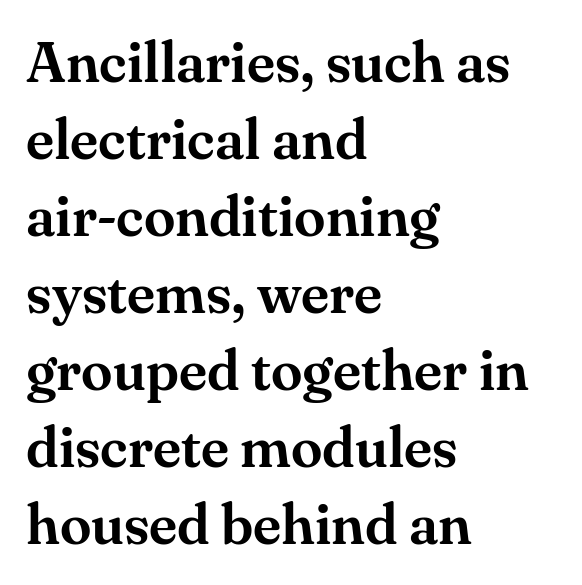
The image shows 57 px serif type, upright; set left-aligned, normal line spacing (1.35x), normal letter spacing, not underlined; medium stroke contrast and a small x-height.
